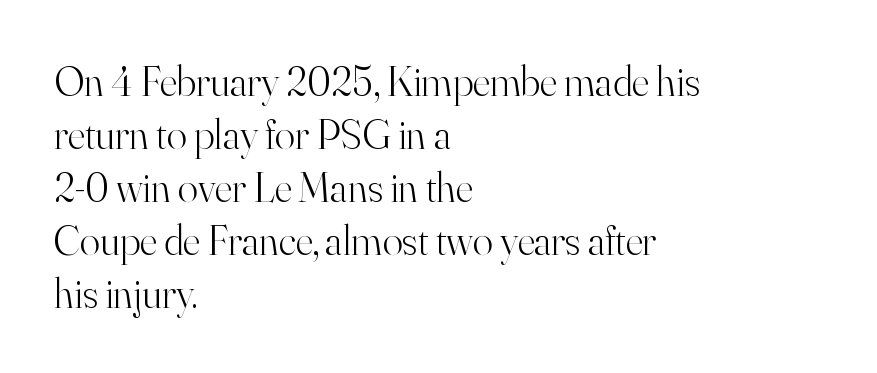
{"serif": "yes", "italic": "no", "bold": "no", "weight": "light", "width": "normal", "stroke_contrast": "high", "x_height": "small", "monospaced": "no", "underline": "no", "align": "left", "line_spacing": "normal", "line_spacing_ratio": 1.26, "letter_spacing": "normal", "letter_spacing_em": 0.0, "glyph_px": 42}
